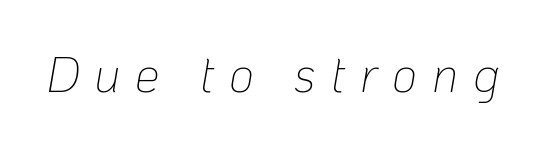
{"italic": "yes", "lean": "right", "slant_degrees": 10, "bold": "no", "weight": "thin", "width": "normal", "stroke_contrast": "low", "x_height": "medium", "monospaced": "no", "underline": "no", "letter_spacing": "wide", "letter_spacing_em": 0.3, "glyph_px": 49}
